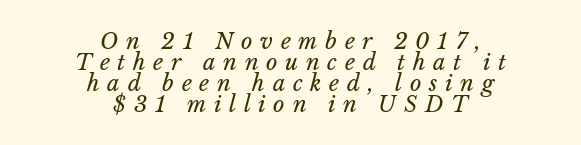
No extra ink here — the face is not bold. The font's italic variant was chosen for this text. Look at the tracking — it's clearly loosened, letters drifting apart. Tightly led — the rows are bunched. The foot of each line stays bare and open.
